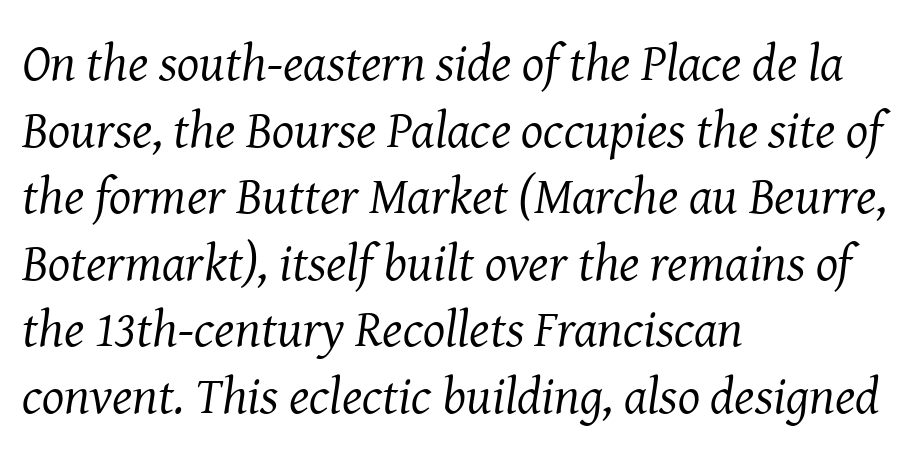
Note: serifs present on the glyphs. The letters advance in unequal steps, a hallmark of proportional type. Honestly, the row spacing looks completely unremarkable. Decoration check: the copy has no underline. These lines stack with their left ends in a neat column.
